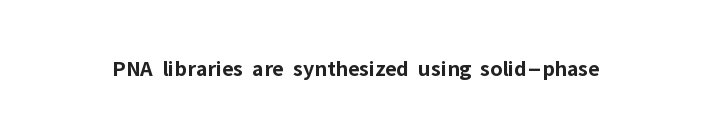
{"italic": "no", "bold": "yes", "underline": "no", "letter_spacing": "normal", "letter_spacing_em": 0.0, "glyph_px": 23}
